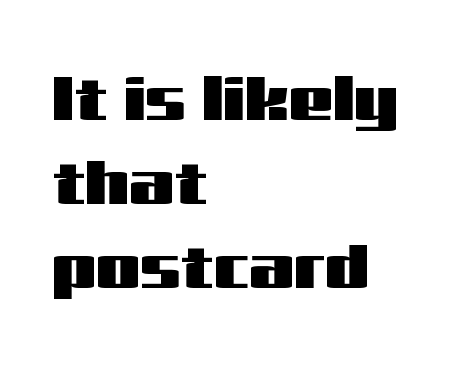
Q: Is the text italic (slanted)? A: No, it is upright.
Q: Is the typeface a serif or a sans-serif typeface? A: Sans-serif.
Q: Is the text underlined? A: No.
Q: How is the paragraph aligned? A: Left-aligned.
Q: Is the spacing between letters normal or unusually wide? A: Normal.
Q: Is the spacing between lines tight, normal or loose? A: Normal.
Q: Width (condensed, normal, or wide)? A: Wide.
Q: Stroke contrast? A: Medium.
Q: x-height? A: Medium.
Q: Monospaced? A: No.
